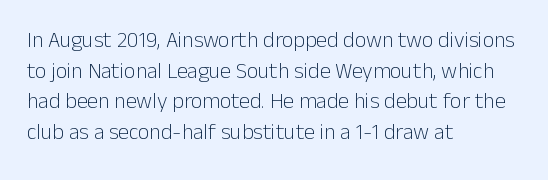
Q: Is the text bold? A: No.
Q: Is the text italic (slanted)? A: No, it is upright.
Q: Is the text underlined? A: No.
Q: How is the paragraph aligned? A: Left-aligned.
Q: Is the spacing between letters normal or unusually wide? A: Normal.
Q: Is the spacing between lines tight, normal or loose? A: Normal.
